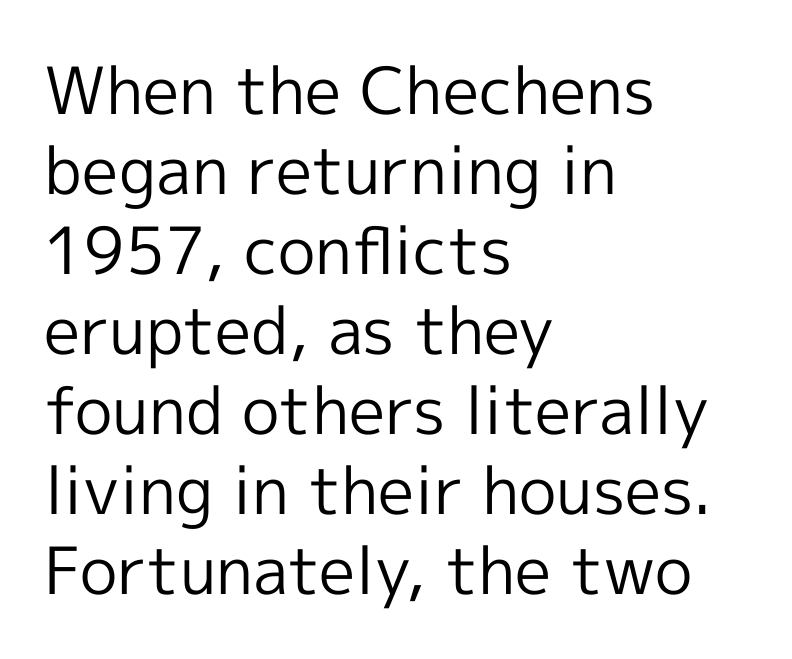
{"serif": "no", "italic": "no", "bold": "no", "weight": "regular", "width": "normal", "x_height": "medium", "monospaced": "no", "underline": "no", "align": "left", "line_spacing_ratio": 1.23, "letter_spacing": "normal", "letter_spacing_em": 0.0, "glyph_px": 65}
